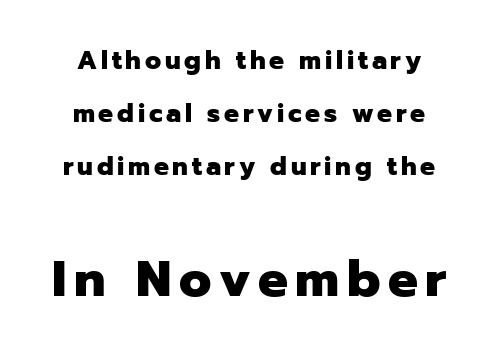
{"serif": "no", "italic": "no", "bold": "yes", "weight": "heavy", "width": "normal", "stroke_contrast": "low", "x_height": "medium", "monospaced": "no", "underline": "no", "align": "center", "line_spacing": "loose", "line_spacing_ratio": 2.13, "larger_block": "second", "size_ratio": 2.0, "glyph_px": 50}
